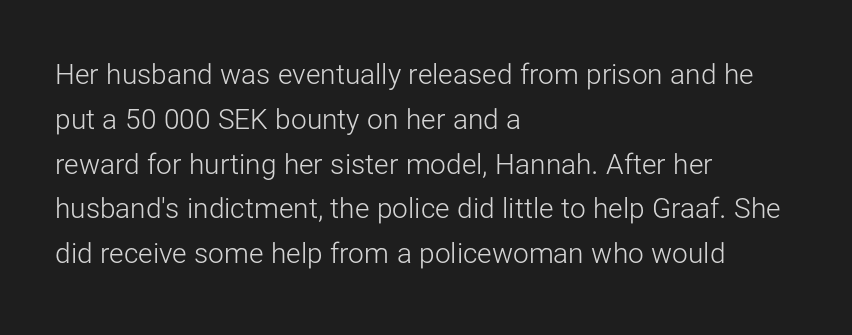
Look at the tracking — it's just the regular setting, nothing added. This reads as an unemphasized weight, regular at the heaviest. Nothing sits at the stroke ends, so this counts as sans-serif. The space directly below the letters is spotless.
